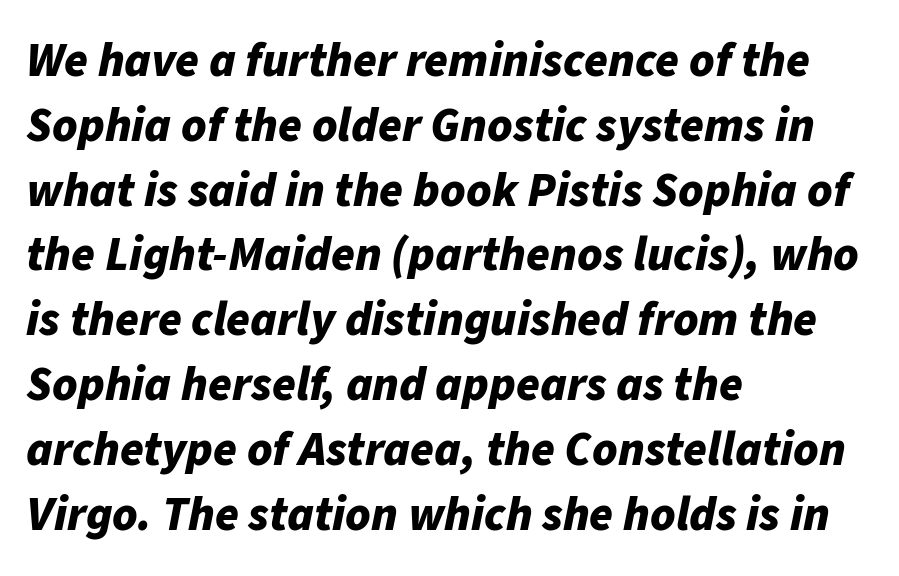
{"italic": "yes", "lean": "right", "slant_degrees": 11, "bold": "yes", "weight": "bold", "width": "normal", "stroke_contrast": "low", "x_height": "medium", "monospaced": "no", "underline": "no", "align": "left", "line_spacing": "normal", "line_spacing_ratio": 1.35, "letter_spacing": "normal", "letter_spacing_em": 0.0, "glyph_px": 48}
